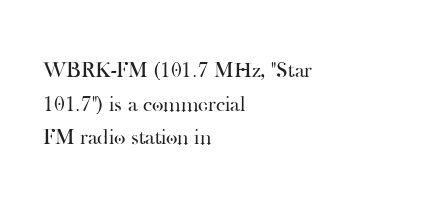
Q: Is the text bold? A: No.
Q: Is the text italic (slanted)? A: No, it is upright.
Q: Is the text underlined? A: No.
Q: How is the paragraph aligned? A: Left-aligned.
Q: Is the spacing between letters normal or unusually wide? A: Normal.
Q: Is the spacing between lines tight, normal or loose? A: Normal.
